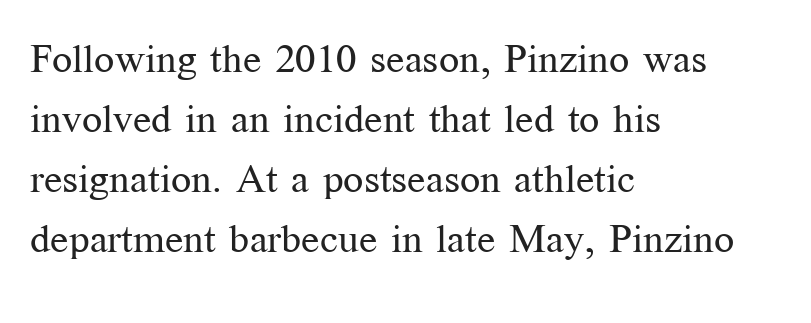
The image shows 40 px regular-weight serif type, upright; set left-aligned, normal line spacing (1.5x), normal letter spacing, not underlined; medium stroke contrast and a medium x-height.
